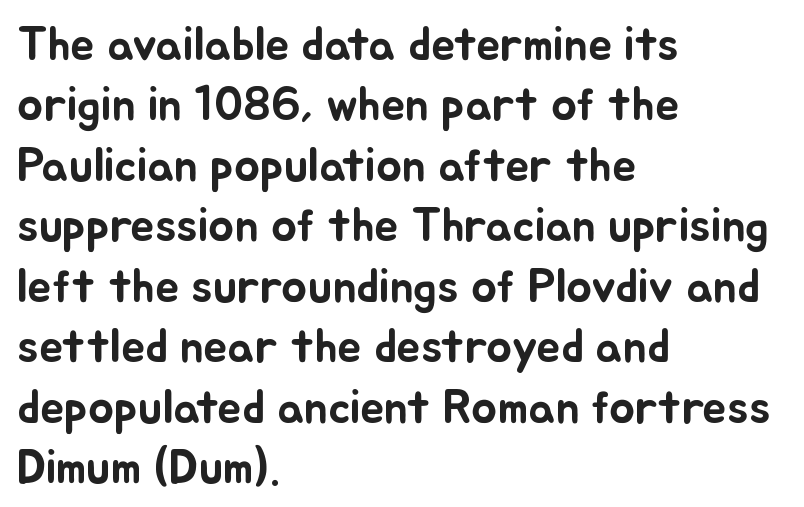
Tall strokes in this sample are plumb rather than angled. The glyphs are unaccompanied by any horizontal stroke below them. The passage is arranged the way most books set body copy — flush left. Here the designer chose a conventional face with non-uniform glyph widths. The letters sit at their default tracking, neither squeezed nor spread. In terms of leading, this rendering sits right in the middle.
